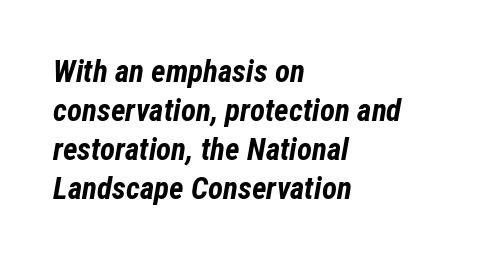
The image shows 31 px bold, condensed type, italic (leaning right); set left-aligned, normal line spacing (1.26x), normal letter spacing, not underlined; low stroke contrast and a medium x-height.
